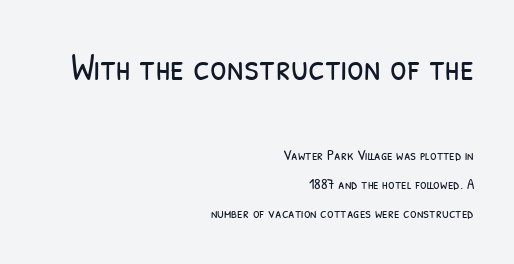
Unlike a traditional serif, this face leaves its strokes unadorned. Here the glyphs are tracked normally, forming tight word shapes. The letterforms sit at book weight or below. Caption: upper text group enlarged, lower text group reduced. Check the space under the baseline: it is left empty.
